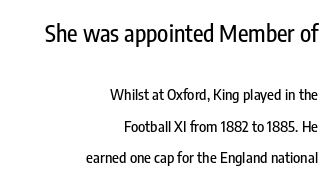
Q: Is the text italic (slanted)? A: No, it is upright.
Q: Is the text underlined? A: No.
Q: How is the paragraph aligned? A: Right-aligned.
Q: Is the spacing between letters normal or unusually wide? A: Normal.
Q: Is the spacing between lines tight, normal or loose? A: Loose.
Q: Which block of text is set in a larger size, the first (top) or the second (bottom)? A: The first (top) one.
